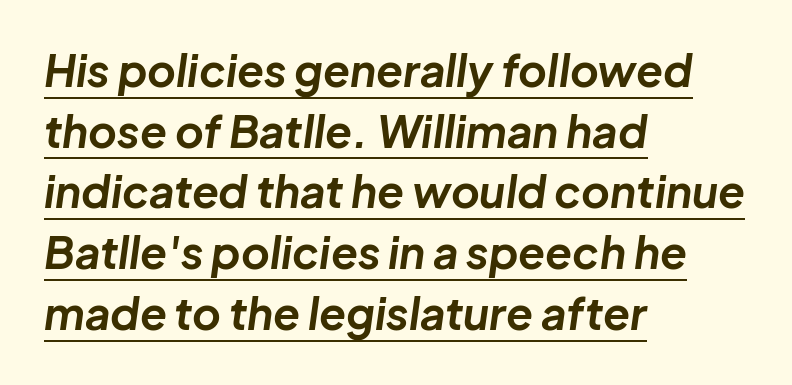
The image shows 44 px bold type, italic (leaning right); set left-aligned, normal line spacing (1.38x), normal letter spacing, underlined; low stroke contrast and a medium x-height.
